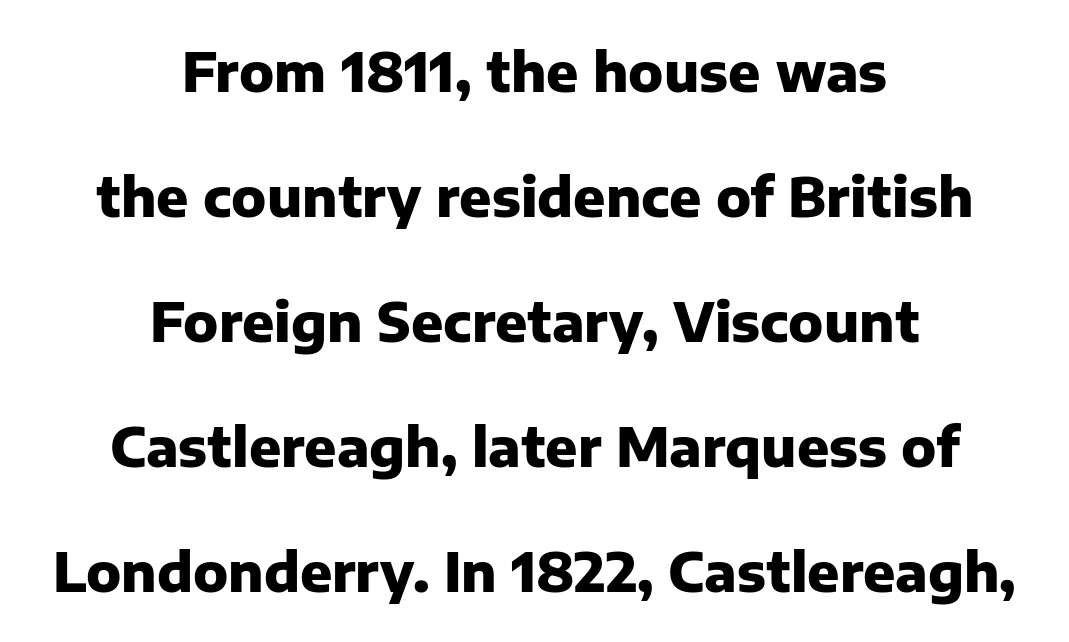
The image shows 53 px heavy sans-serif type, upright; set centered, loose line spacing (2.36x), normal letter spacing, not underlined; low stroke contrast and a medium x-height.
